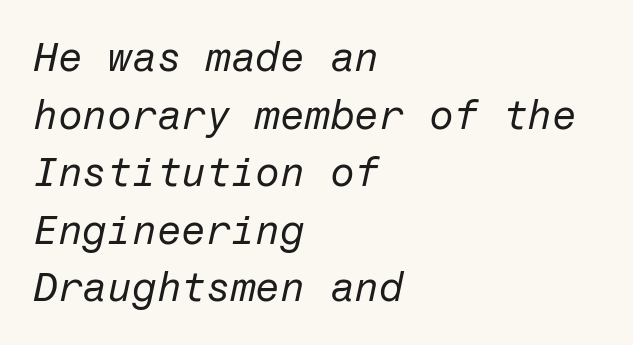
The image shows 40 px regular-weight type, italic (leaning right); set left-aligned, normal line spacing (1.44x), normal letter spacing, not underlined; low stroke contrast and a medium x-height.
